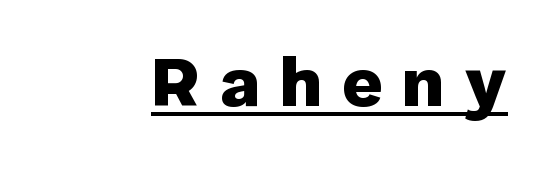
The letters stand straight up with perfectly vertical stems. This sample has the flowing, uneven cadence of proportional lettering. Heavy-handed strokes throughout: this text is bold. Check where the strokes stop: nothing finishes them off — pure sans.
